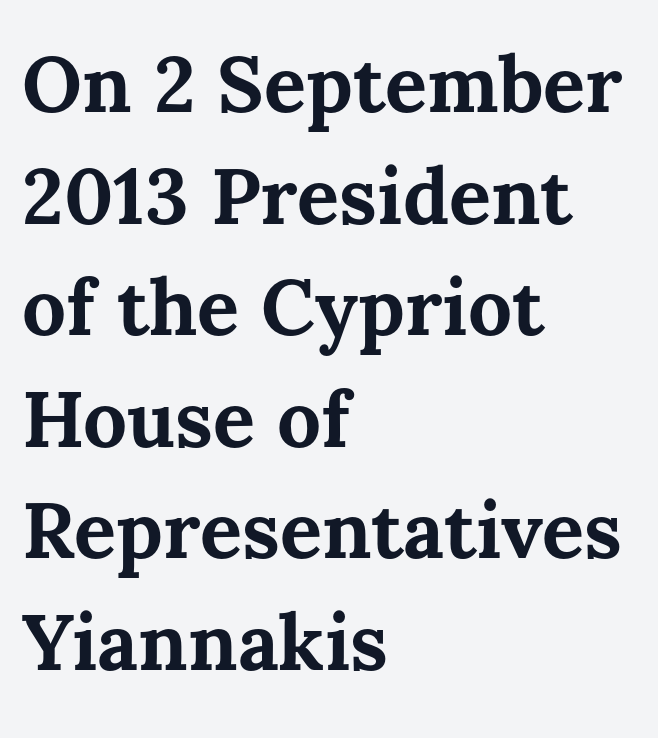
Q: Is the text bold? A: Yes.
Q: Is the text italic (slanted)? A: No, it is upright.
Q: Is the text underlined? A: No.
Q: How is the paragraph aligned? A: Left-aligned.
Q: Is the spacing between letters normal or unusually wide? A: Normal.
Q: Is the spacing between lines tight, normal or loose? A: Normal.
Q: Width (condensed, normal, or wide)? A: Normal.
Q: Stroke contrast? A: Medium.
Q: x-height? A: Medium.
Q: Monospaced? A: No.
